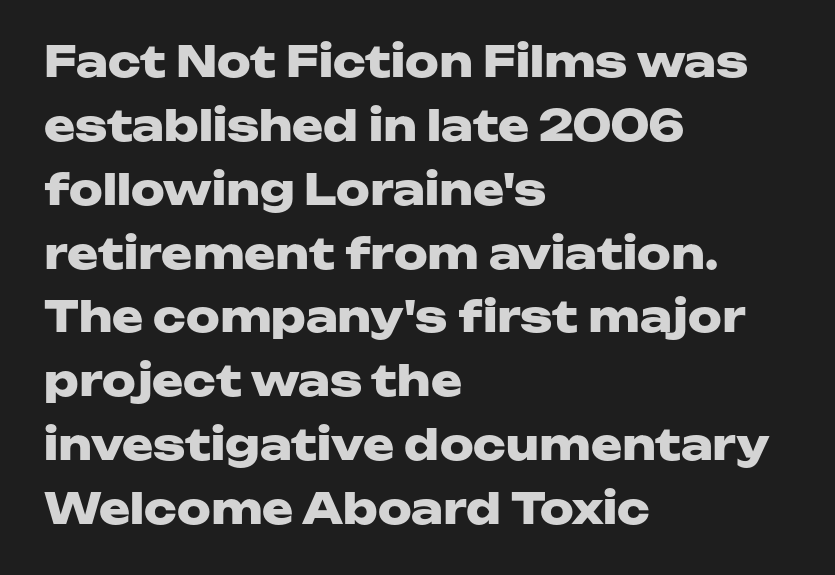
The image shows 42 px heavy, wide sans-serif type, upright; set left-aligned, normal line spacing (1.52x), normal letter spacing, not underlined; low stroke contrast and a medium x-height.
